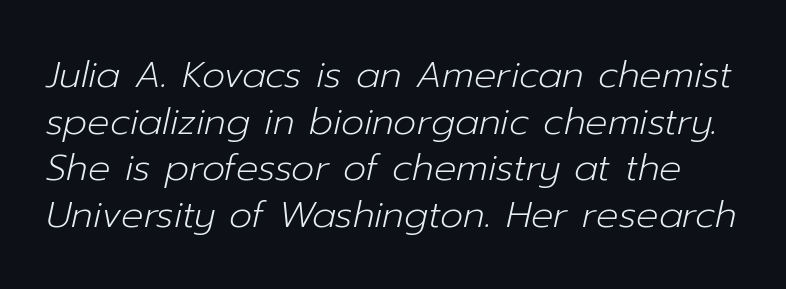
The image shows 37 px light type, italic (leaning right); set normal line spacing (1.26x), normal letter spacing, not underlined; low stroke contrast and a medium x-height.
